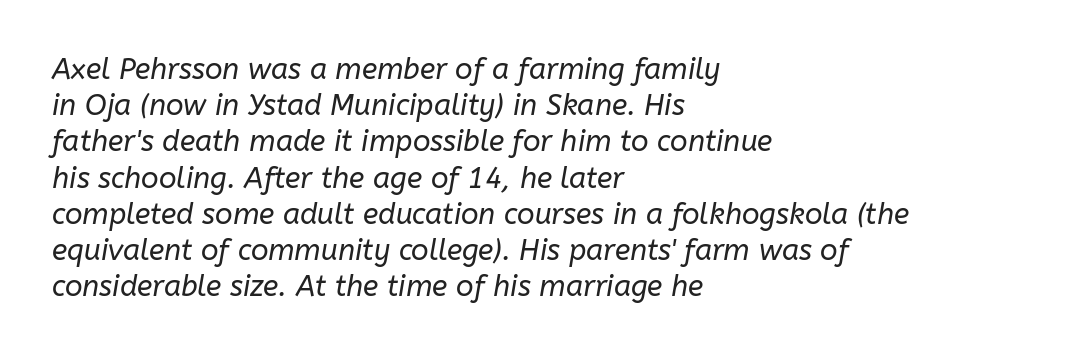
The type is set solid horizontally, with unmodified tracking. The rows are spaced the way most documents space them. A quiet, ordinary-to-light weight characterises the typeface. The letters advance in unequal steps, a hallmark of proportional type.
